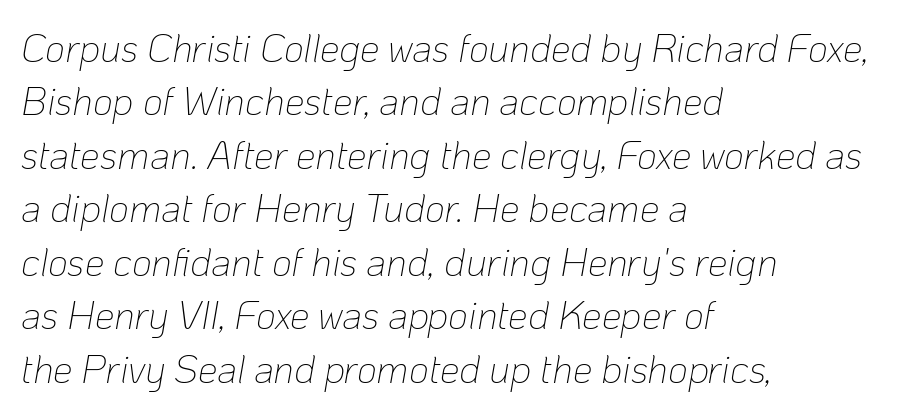
Q: Is the text bold? A: No.
Q: Is the text italic (slanted)? A: Yes, it leans right by about 10 degrees.
Q: Is the text underlined? A: No.
Q: How is the paragraph aligned? A: Left-aligned.
Q: Is the spacing between letters normal or unusually wide? A: Normal.
Q: Is the spacing between lines tight, normal or loose? A: Normal.
Q: Width (condensed, normal, or wide)? A: Normal.
Q: Stroke contrast? A: Low.
Q: x-height? A: Medium.
Q: Monospaced? A: No.
